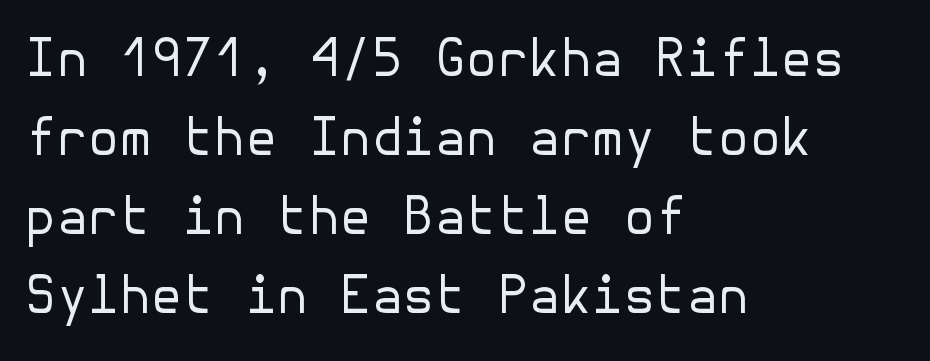
{"serif": "no", "italic": "no", "bold": "no", "weight": "regular", "width": "normal", "stroke_contrast": "low", "x_height": "medium", "underline": "no", "align": "left", "line_spacing": "normal", "line_spacing_ratio": 1.55, "letter_spacing": "normal", "letter_spacing_em": 0.0, "glyph_px": 51}
